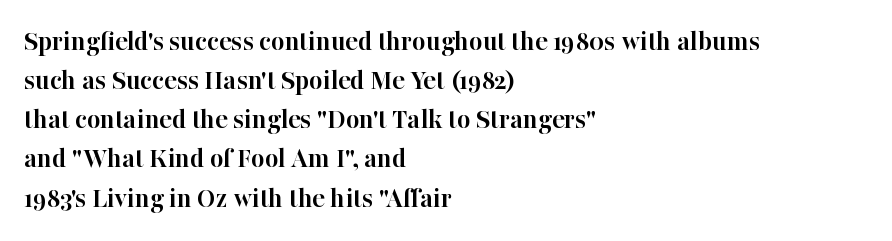
Looks like regular typesetting: each glyph gets only the width it needs. Left-aligned paragraph, ragged on the right. Inter-character spacing is left at the font's built-in metrics. The lettering holds an erect, upright posture throughout. Each letter's strokes conclude with small projecting serifs. No word sits above an underline.
